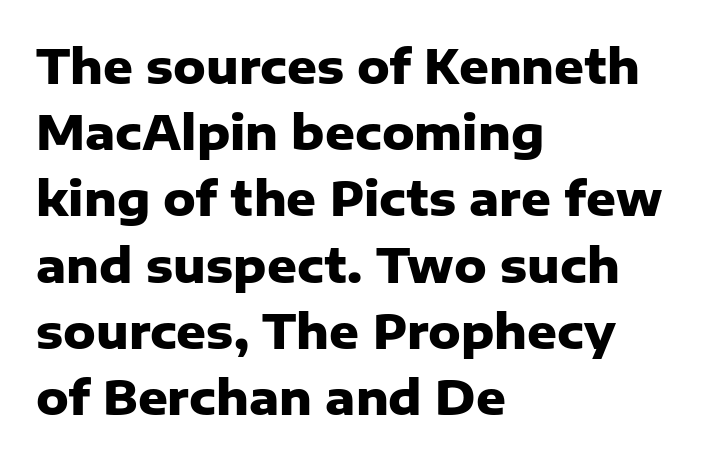
Q: Is the text bold? A: Yes.
Q: Is the text italic (slanted)? A: No, it is upright.
Q: Is the typeface a serif or a sans-serif typeface? A: Sans-serif.
Q: Is the text underlined? A: No.
Q: How is the paragraph aligned? A: Left-aligned.
Q: Is the spacing between letters normal or unusually wide? A: Normal.
Q: Is the spacing between lines tight, normal or loose? A: Normal.
Q: Width (condensed, normal, or wide)? A: Normal.
Q: Stroke contrast? A: Low.
Q: x-height? A: Medium.
Q: Monospaced? A: No.
